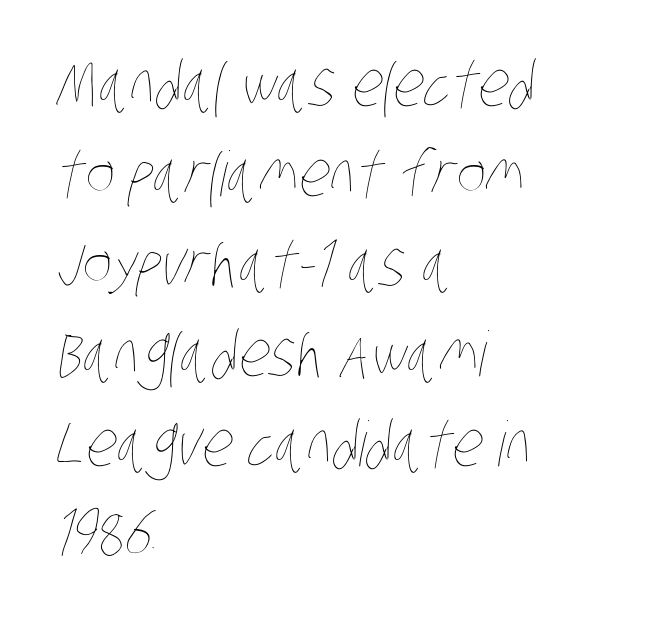
{"bold": "no", "weight": "thin", "width": "condensed", "stroke_contrast": "low", "x_height": "large", "monospaced": "no", "underline": "no", "align": "left", "line_spacing": "normal", "line_spacing_ratio": 1.45, "letter_spacing": "normal", "letter_spacing_em": 0.0, "glyph_px": 62}
